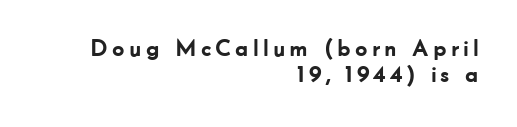
The image shows 24 px bold type, upright; set right-aligned, tight line spacing (1.09x), not underlined.
